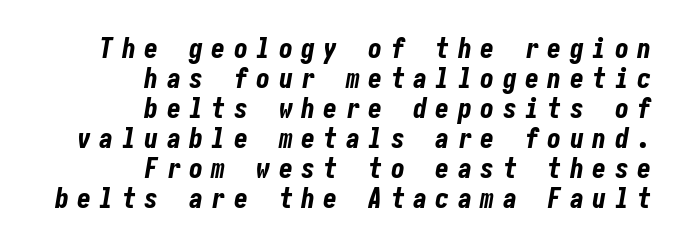
The rendering applies a slant to the glyphs. In terms of letterspacing, this is a distinctly airy, spread setting. In CSS terms this would be text-align: right. Anything drawn beneath the words? Only blank space. Quick note: interline space is minimal.
